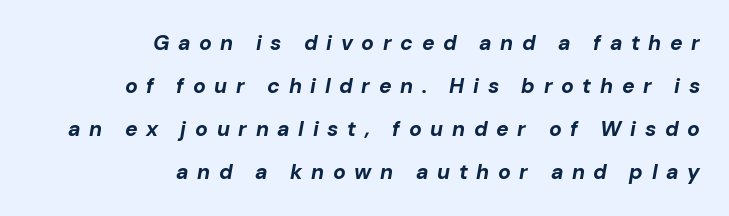
The image shows 21 px bold type, italic (leaning right); set right-aligned, loose line spacing (2.05x), unusually wide letter spacing (+0.41 em), not underlined.
